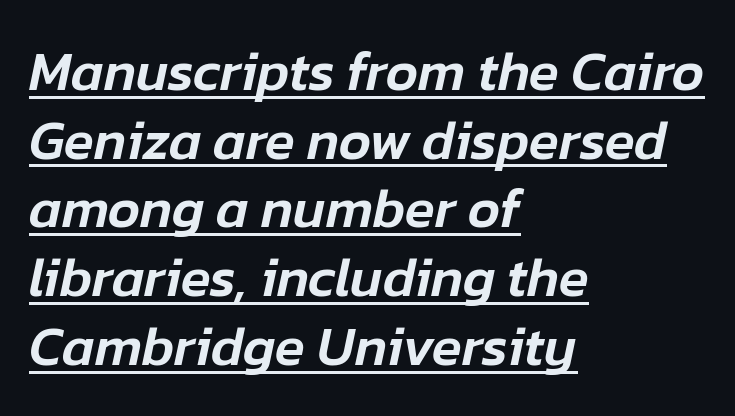
{"italic": "yes", "lean": "right", "slant_degrees": 12, "width": "normal", "stroke_contrast": "low", "x_height": "medium", "monospaced": "no", "underline": "yes", "align": "left", "line_spacing": "normal", "line_spacing_ratio": 1.25, "letter_spacing": "normal", "letter_spacing_em": 0.0, "glyph_px": 55}
